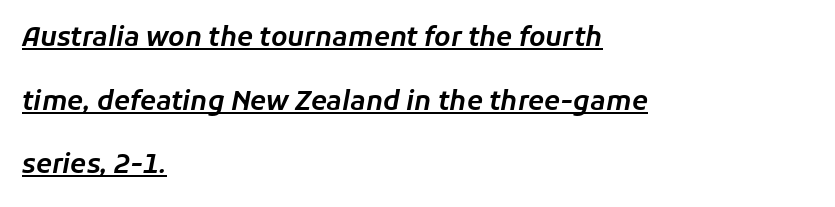
Each line of the rendering has a horizontal stroke beneath the glyphs. One glance says open: line gaps are wider than usual. Would a proofreader flag this as italicized? Yes. The rendering keeps characters at their native spacing.
